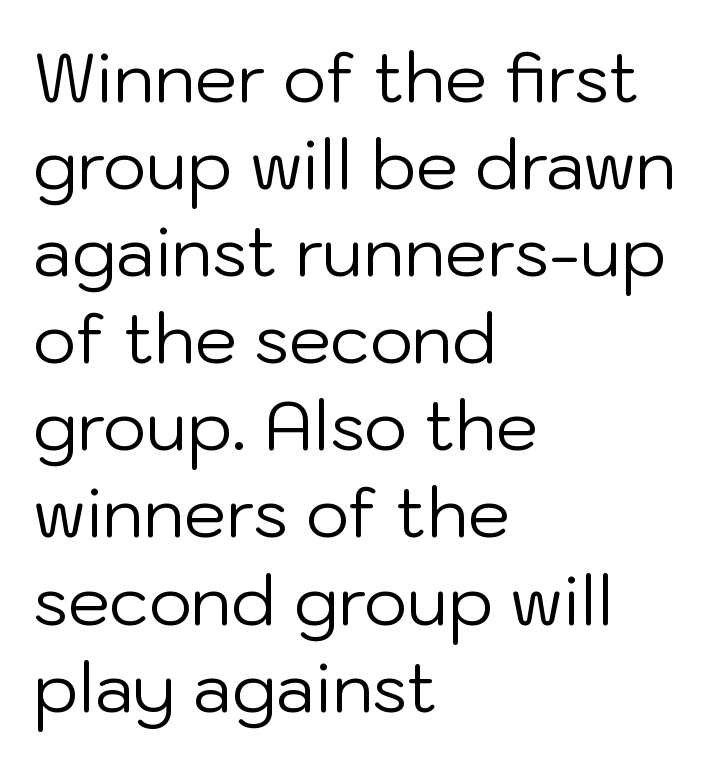
Q: Is the text bold? A: No.
Q: Is the text italic (slanted)? A: No, it is upright.
Q: Is the typeface a serif or a sans-serif typeface? A: Sans-serif.
Q: Is the text underlined? A: No.
Q: How is the paragraph aligned? A: Left-aligned.
Q: Is the spacing between letters normal or unusually wide? A: Normal.
Q: Is the spacing between lines tight, normal or loose? A: Normal.
Q: Width (condensed, normal, or wide)? A: Normal.
Q: Stroke contrast? A: Low.
Q: x-height? A: Medium.
Q: Monospaced? A: No.
